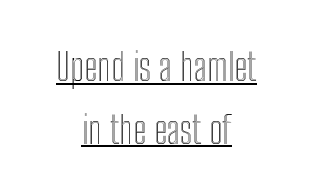
Q: Is the text italic (slanted)? A: No, it is upright.
Q: Is the text underlined? A: Yes.
Q: How is the paragraph aligned? A: Centered.
Q: Is the spacing between letters normal or unusually wide? A: Normal.
Q: Is the spacing between lines tight, normal or loose? A: Normal.
Q: Width (condensed, normal, or wide)? A: Condensed.
Q: x-height? A: Medium.
Q: Monospaced? A: No.
